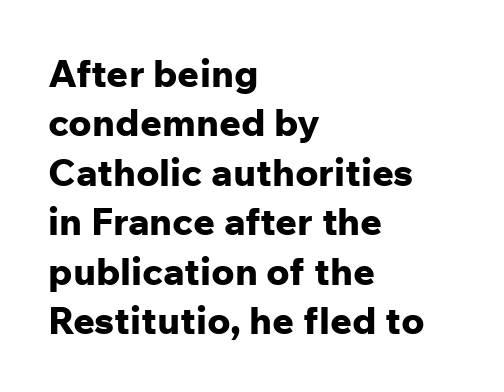
Here the glyphs are tracked normally, forming tight word shapes. What weight is shown? A full bold with thick strokes. Does the leading feel generous? No, just average. The compositor pushed each line to the left boundary.
